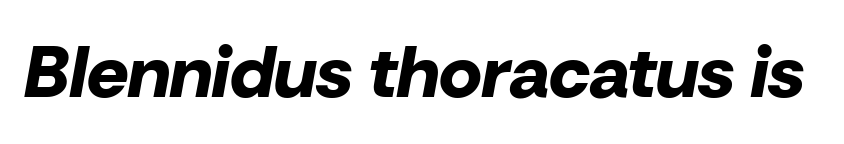
{"italic": "yes", "lean": "right", "slant_degrees": 10, "bold": "yes", "weight": "bold", "width": "normal", "stroke_contrast": "low", "x_height": "medium", "monospaced": "no", "underline": "no", "letter_spacing": "normal", "letter_spacing_em": 0.0, "glyph_px": 73}
